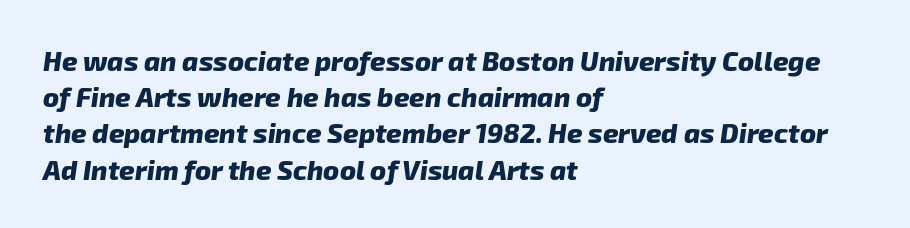
{"bold": "yes", "underline": "no", "align": "left", "line_spacing": "normal", "line_spacing_ratio": 1.34, "letter_spacing": "normal", "letter_spacing_em": 0.0, "glyph_px": 27}
